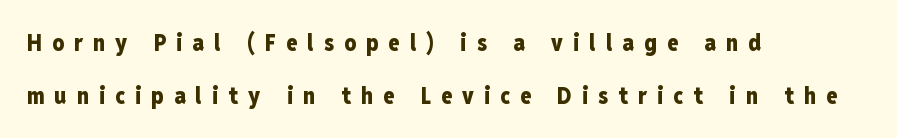
The space between consecutive lines is lavish. A full-strength bold gives these letters their thick strokes. This sample uses expanded letter spacing, leaving extra air between glyphs. The type sits square on the baseline with zero lean.
